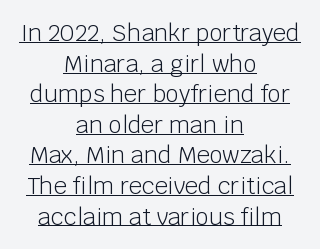
Q: Is the text bold? A: No.
Q: Is the text italic (slanted)? A: No, it is upright.
Q: Is the text underlined? A: Yes.
Q: How is the paragraph aligned? A: Centered.
Q: Is the spacing between letters normal or unusually wide? A: Normal.
Q: Is the spacing between lines tight, normal or loose? A: Normal.
